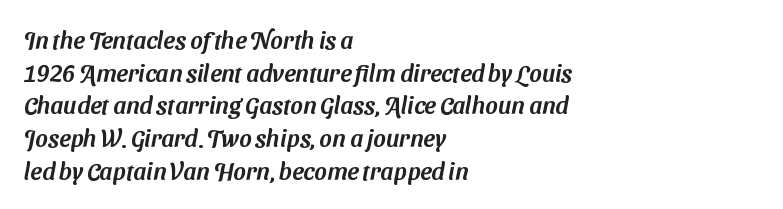
The text block is weighted toward the left margin, trailing off unevenly rightward. Tracking here is standard; glyphs follow each other at the usual distance. Vertically, the passage feels balanced, rows spaced as you'd expect. Type without underlining.
